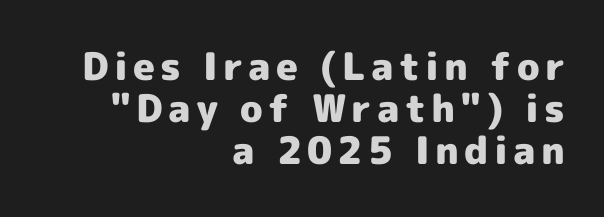
{"serif": "no", "italic": "no", "bold": "yes", "weight": "heavy", "width": "normal", "x_height": "medium", "monospaced": "no", "underline": "no", "align": "right", "line_spacing": "tight", "line_spacing_ratio": 1.11, "glyph_px": 38}
